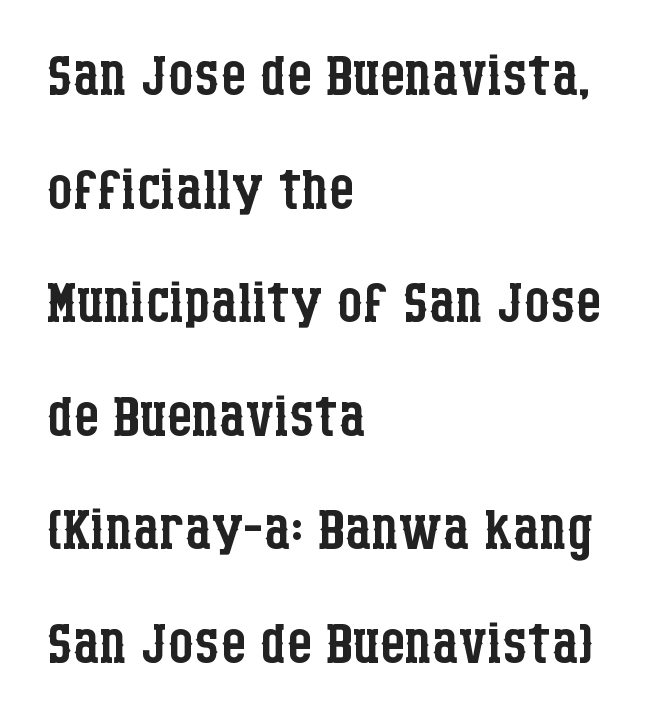
The letterforms sit at book weight or below. If you measured baseline to baseline, you'd find a middling distance. Bare-footed words on every line. Think of a printed novel: that variable character pitch is what you see here. Caption: multi-line text, flush left, ragged right. Nothing unusual about the tracking: characters are spaced as the font intends.
